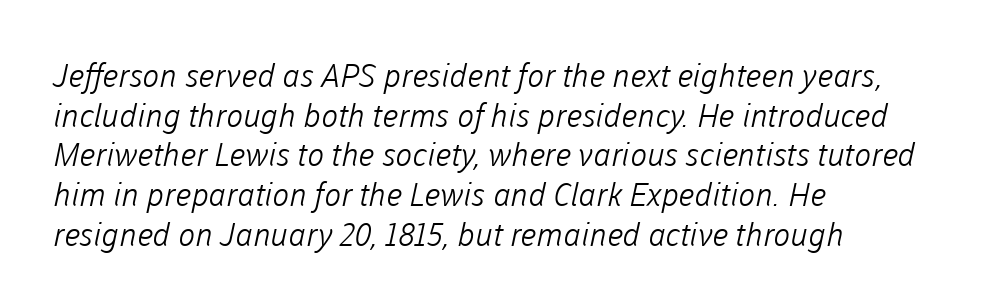
Q: Is the text bold? A: No.
Q: Is the typeface a serif or a sans-serif typeface? A: Sans-serif.
Q: Is the text underlined? A: No.
Q: How is the paragraph aligned? A: Left-aligned.
Q: Is the spacing between letters normal or unusually wide? A: Normal.
Q: Width (condensed, normal, or wide)? A: Normal.
Q: Stroke contrast? A: Low.
Q: x-height? A: Medium.
Q: Monospaced? A: No.
